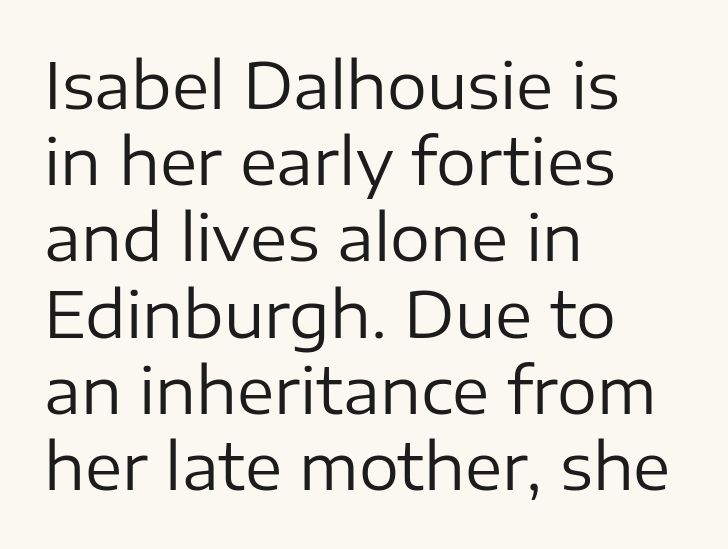
These lines keep a tight, regular rhythm from letter to letter. A typesetter would call this proportional, since set widths differ per character. The typeface has the unassuming heft of standard copy or less. You can tell it's not italic because the verticals are truly vertical.
